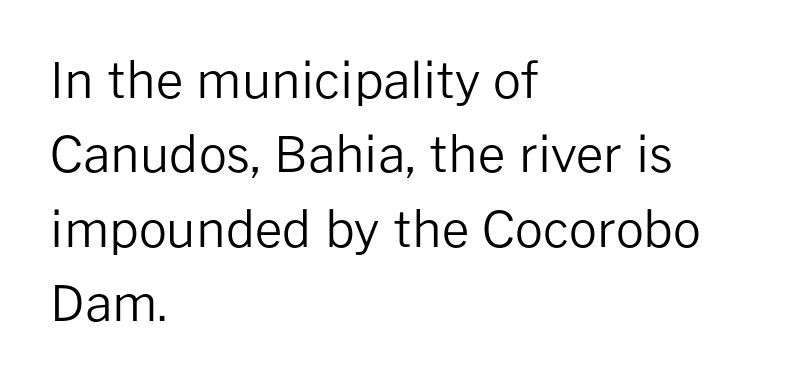
This sample has the flowing, uneven cadence of proportional lettering. Beneath every word, the page is bare. The cut favours lightness, reaching ordinary text weight at its darkest. Each new line begins a customary step beneath the previous one. These lines are set flush left with a ragged right edge.
